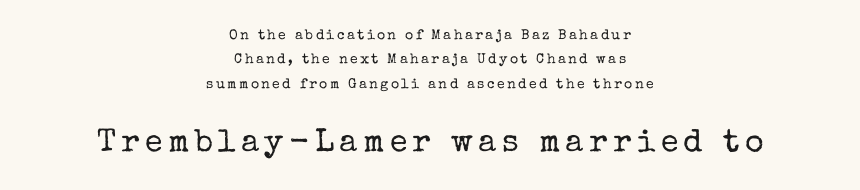
Q: Is the text bold? A: No.
Q: Is the text italic (slanted)? A: No, it is upright.
Q: Is the typeface a serif or a sans-serif typeface? A: Serif.
Q: Is the text underlined? A: No.
Q: How is the paragraph aligned? A: Centered.
Q: Which block of text is set in a larger size, the first (top) or the second (bottom)? A: The second (bottom) one.
Q: Width (condensed, normal, or wide)? A: Normal.
Q: Stroke contrast? A: Low.
Q: x-height? A: Medium.
Q: Monospaced? A: No.
